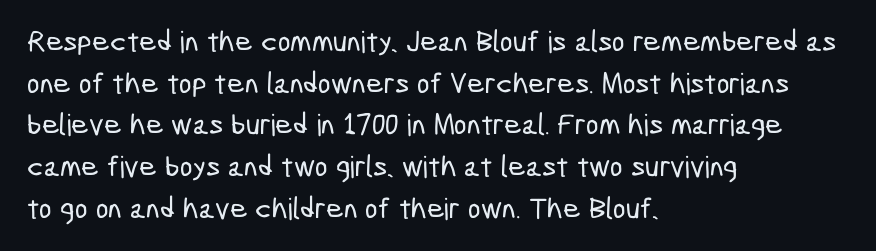
{"serif": "no", "width": "condensed", "stroke_contrast": "low", "x_height": "medium", "monospaced": "no", "underline": "no", "align": "left", "line_spacing": "normal", "line_spacing_ratio": 1.39, "letter_spacing": "normal", "letter_spacing_em": 0.0, "glyph_px": 30}
